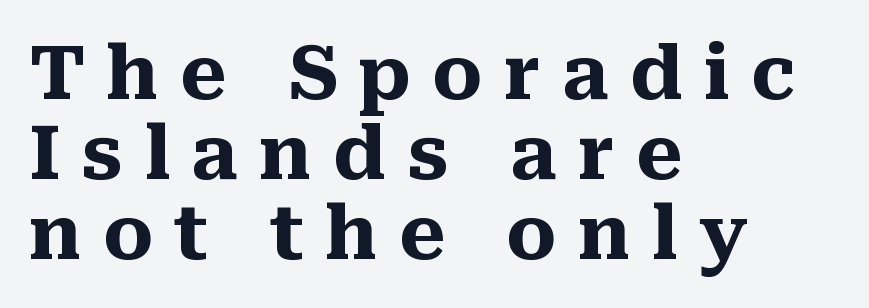
The image shows 75 px heavy serif type, upright; set left-aligned, tight line spacing (1.07x), unusually wide letter spacing (+0.28 em), not underlined; medium stroke contrast and a medium x-height.
